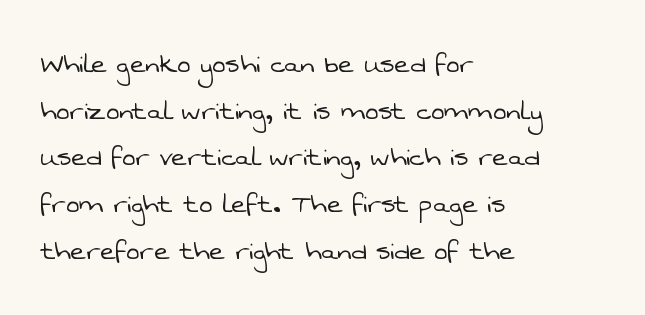
A typesetter would call this zero additional tracking. Caption: face not bold, strokes unweighted. Typographically, this falls in the sans-serif category. The words here are not underlined.
